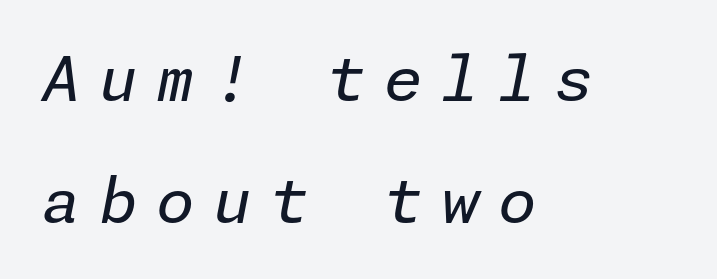
The image shows 62 px regular-weight type, italic (leaning right); set left-aligned, loose line spacing (1.97x), unusually wide letter spacing (+0.3 em), not underlined; low stroke contrast and a medium x-height.
